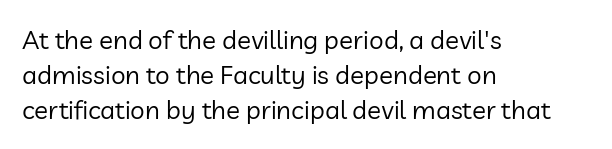
How are the letters spaced? Ordinarily, with no added tracking. Has an underline been added? It has not. Honestly, the row spacing looks completely unremarkable. The font is comparable to plain body text, perhaps lighter. Visually the block forms a straight wall on the left and a jagged coastline on the right.
